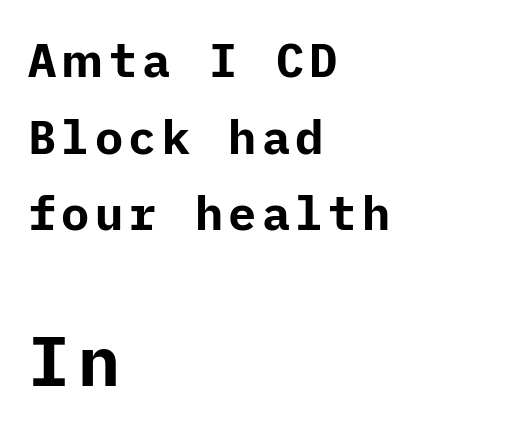
The image shows 70 px bold sans-serif type, upright; set left-aligned, normal line spacing (1.63x), not underlined; the second (bottom) block is 1.49x larger; low stroke contrast and a medium x-height.
